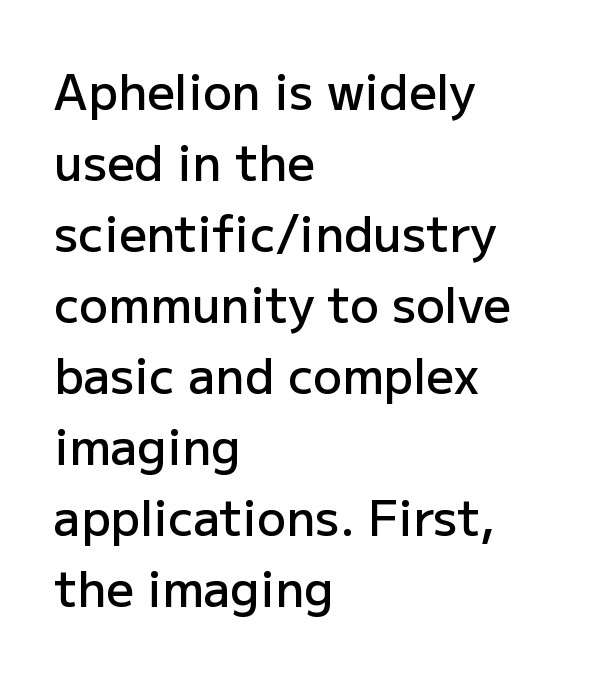
{"serif": "no", "italic": "no", "bold": "semi", "weight": "semibold", "width": "normal", "stroke_contrast": "low", "x_height": "medium", "monospaced": "no", "underline": "no", "align": "left", "line_spacing": "normal", "line_spacing_ratio": 1.48, "letter_spacing": "normal", "letter_spacing_em": 0.0, "glyph_px": 48}
